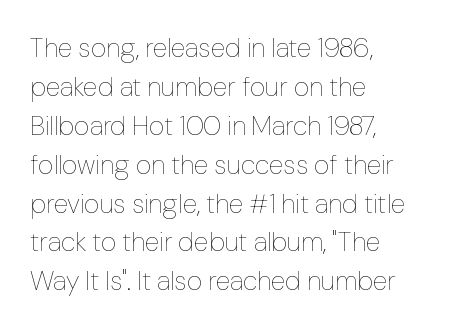
Q: Is the text bold? A: No.
Q: Is the text italic (slanted)? A: No, it is upright.
Q: Is the text underlined? A: No.
Q: How is the paragraph aligned? A: Left-aligned.
Q: Is the spacing between letters normal or unusually wide? A: Normal.
Q: Is the spacing between lines tight, normal or loose? A: Normal.
